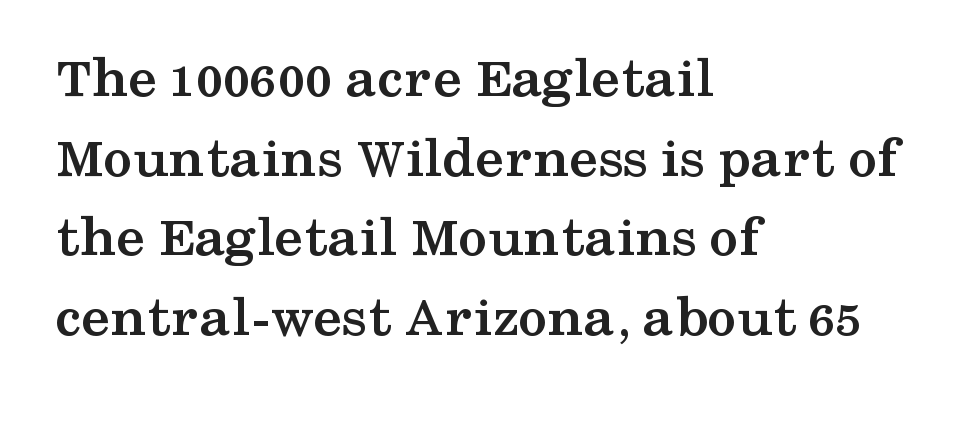
The image shows 59 px semibold, wide serif type, upright; set left-aligned, normal line spacing (1.35x), normal letter spacing, not underlined; medium stroke contrast and a medium x-height.
